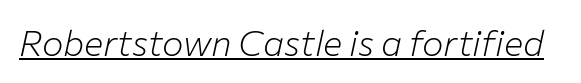
The string is rendered with underlining switched on. The line texture is even and compact thanks to regular tracking. On a weight scale, this lands at 450 or below. Think of a printed novel: that variable character pitch is what you see here. Every character sits at an angle, as italics do.
